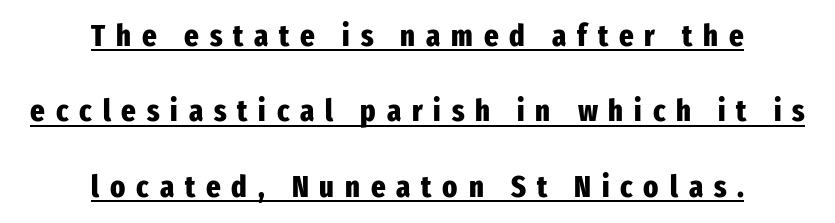
The image shows 31 px heavy, condensed sans-serif type, upright; set centered, loose line spacing (2.43x), unusually wide letter spacing (+0.35 em), underlined; low stroke contrast and a medium x-height.
